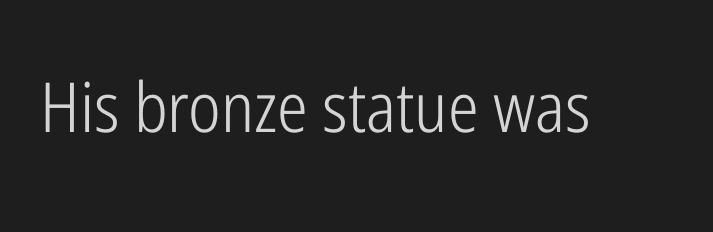
The image shows 69 px light, condensed sans-serif type, upright; set normal letter spacing, not underlined; low stroke contrast and a medium x-height.
